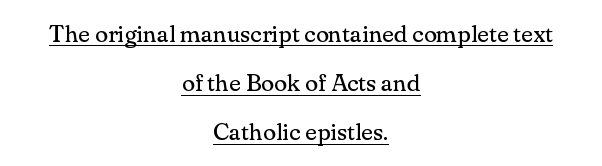
Q: Is the text bold? A: No.
Q: Is the text italic (slanted)? A: No, it is upright.
Q: Is the text underlined? A: Yes.
Q: How is the paragraph aligned? A: Centered.
Q: Is the spacing between letters normal or unusually wide? A: Normal.
Q: Is the spacing between lines tight, normal or loose? A: Loose.
